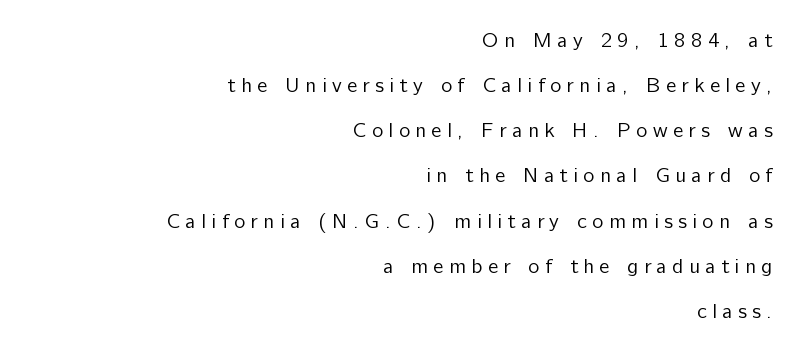
{"italic": "no", "bold": "no", "underline": "no", "align": "right", "line_spacing": "loose", "line_spacing_ratio": 2.15, "letter_spacing": "wide", "letter_spacing_em": 0.26, "glyph_px": 21}
